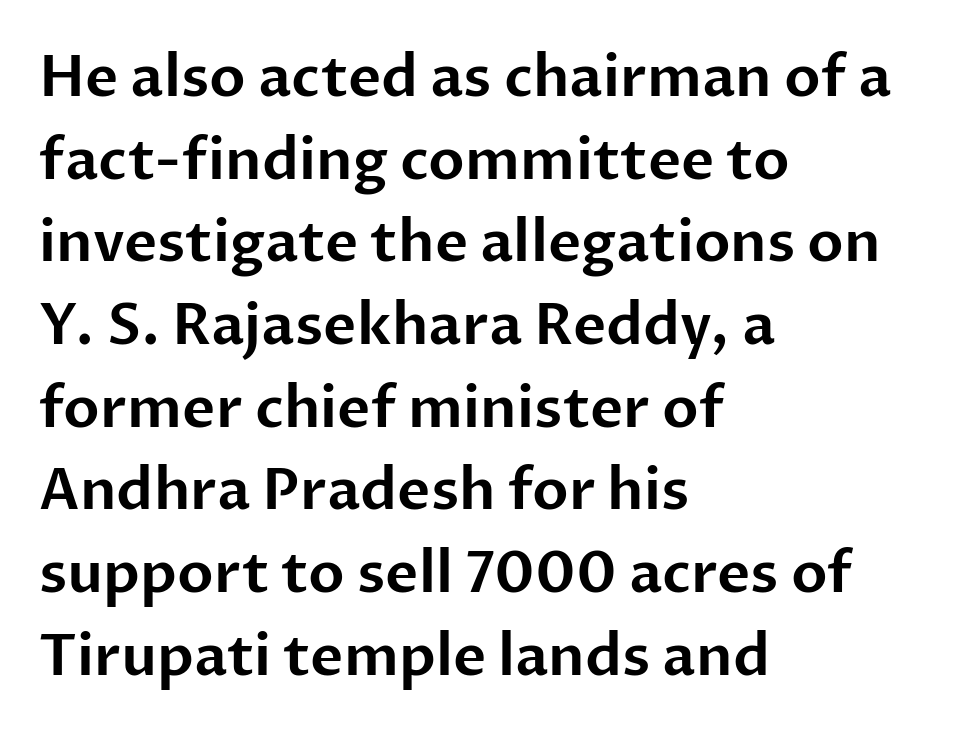
Q: Is the text italic (slanted)? A: No, it is upright.
Q: Is the typeface a serif or a sans-serif typeface? A: Sans-serif.
Q: Is the text underlined? A: No.
Q: How is the paragraph aligned? A: Left-aligned.
Q: Is the spacing between letters normal or unusually wide? A: Normal.
Q: Is the spacing between lines tight, normal or loose? A: Normal.
Q: Width (condensed, normal, or wide)? A: Normal.
Q: Stroke contrast? A: Low.
Q: x-height? A: Medium.
Q: Monospaced? A: No.
